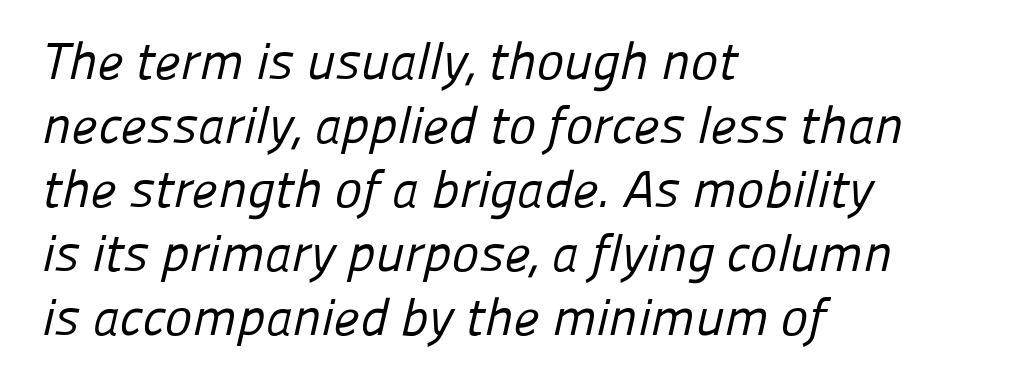
Stem width sits at or under what a default text font uses. Caption: standard tracking, unaltered. Here the designer chose a conventional face with non-uniform glyph widths. The zone under the glyphs is completely vacant. Font category for this specimen: sans-serif. This sample is left-justified, so line endings fall wherever the words run out.
